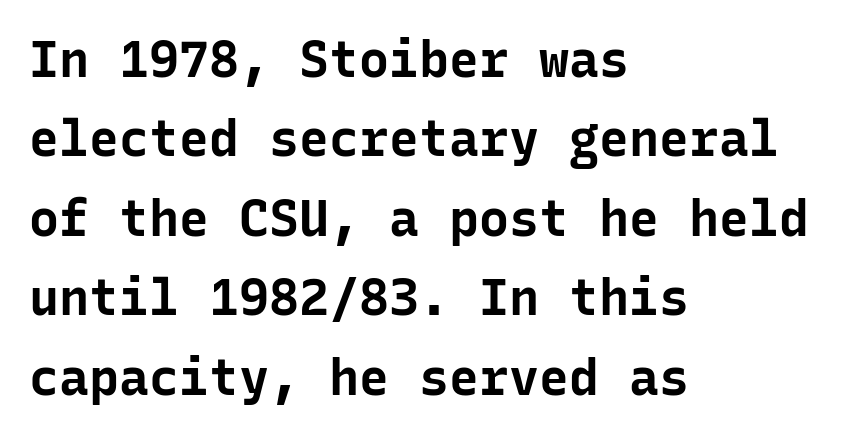
{"serif": "no", "italic": "no", "bold": "yes", "weight": "bold", "width": "normal", "stroke_contrast": "low", "x_height": "medium", "monospaced": "yes", "underline": "no", "align": "left", "line_spacing": "normal", "line_spacing_ratio": 1.59, "letter_spacing": "normal", "letter_spacing_em": 0.0, "glyph_px": 50}
